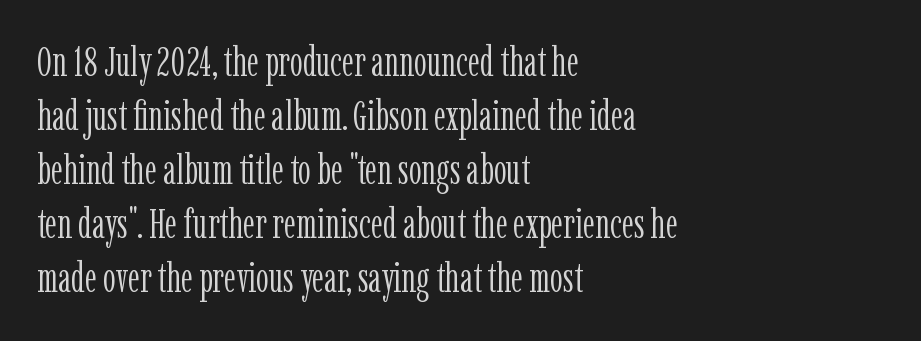
The image shows 41 px light, condensed serif type, upright; set left-aligned, normal line spacing (1.32x), normal letter spacing, not underlined; low stroke contrast and a medium x-height.
